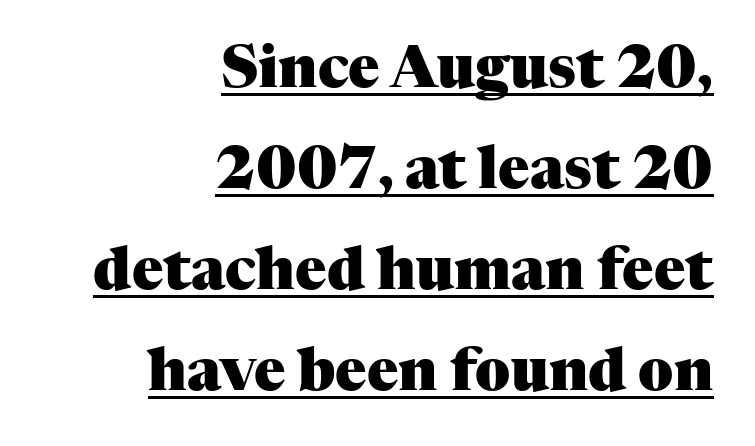
{"serif": "yes", "italic": "no", "bold": "yes", "weight": "heavy", "width": "normal", "stroke_contrast": "medium", "x_height": "medium", "monospaced": "no", "underline": "yes", "align": "right", "line_spacing_ratio": 1.74, "letter_spacing": "normal", "letter_spacing_em": 0.0, "glyph_px": 58}
